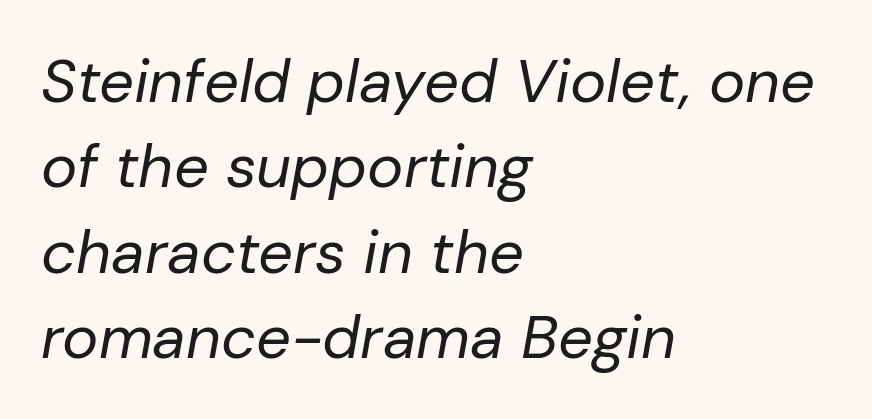
Q: Is the text bold? A: No.
Q: Is the text italic (slanted)? A: Yes, it leans right by about 10 degrees.
Q: Is the text underlined? A: No.
Q: How is the paragraph aligned? A: Left-aligned.
Q: Is the spacing between letters normal or unusually wide? A: Normal.
Q: Is the spacing between lines tight, normal or loose? A: Normal.
Q: Width (condensed, normal, or wide)? A: Normal.
Q: Stroke contrast? A: Low.
Q: x-height? A: Medium.
Q: Monospaced? A: No.
